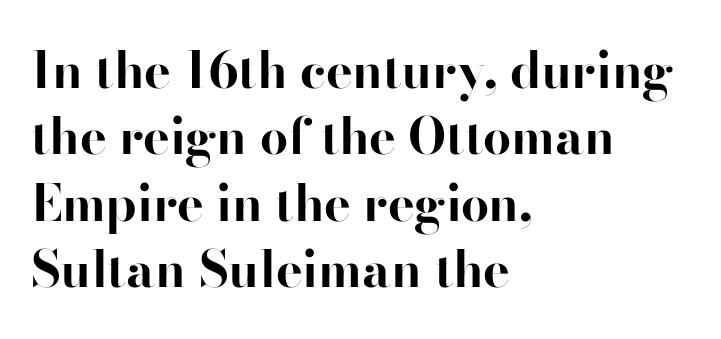
{"serif": "yes", "italic": "no", "bold": "yes", "weight": "bold", "width": "normal", "stroke_contrast": "high", "x_height": "small", "monospaced": "no", "underline": "no", "align": "left", "line_spacing": "normal", "line_spacing_ratio": 1.33, "letter_spacing": "normal", "letter_spacing_em": 0.0, "glyph_px": 50}
